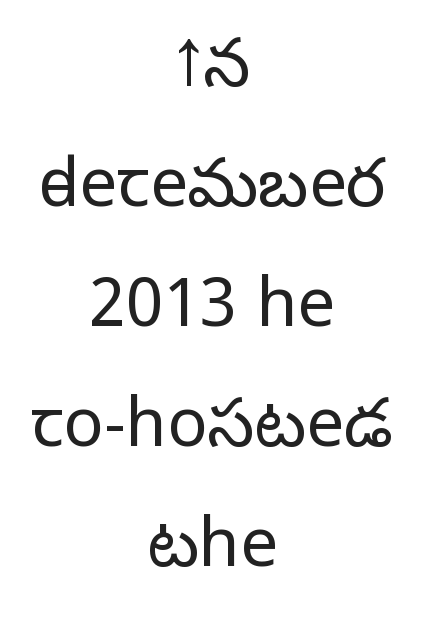
Q: Is the text bold? A: No.
Q: Is the text italic (slanted)? A: No, it is upright.
Q: Is the typeface a serif or a sans-serif typeface? A: Sans-serif.
Q: Is the text underlined? A: No.
Q: How is the paragraph aligned? A: Centered.
Q: Is the spacing between letters normal or unusually wide? A: Normal.
Q: Width (condensed, normal, or wide)? A: Normal.
Q: Stroke contrast? A: Low.
Q: x-height? A: Medium.
Q: Monospaced? A: No.
